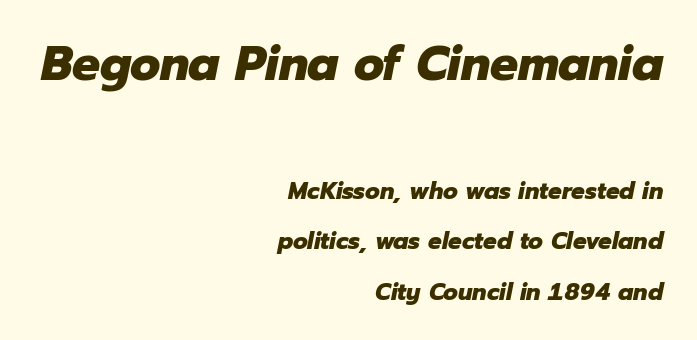
{"italic": "yes", "lean": "right", "slant_degrees": 12, "bold": "yes", "weight": "heavy", "width": "normal", "stroke_contrast": "low", "x_height": "medium", "monospaced": "no", "underline": "no", "align": "right", "line_spacing": "loose", "line_spacing_ratio": 2.1, "letter_spacing": "normal", "letter_spacing_em": 0.0, "larger_block": "first", "size_ratio": 2.04, "glyph_px": 49}
